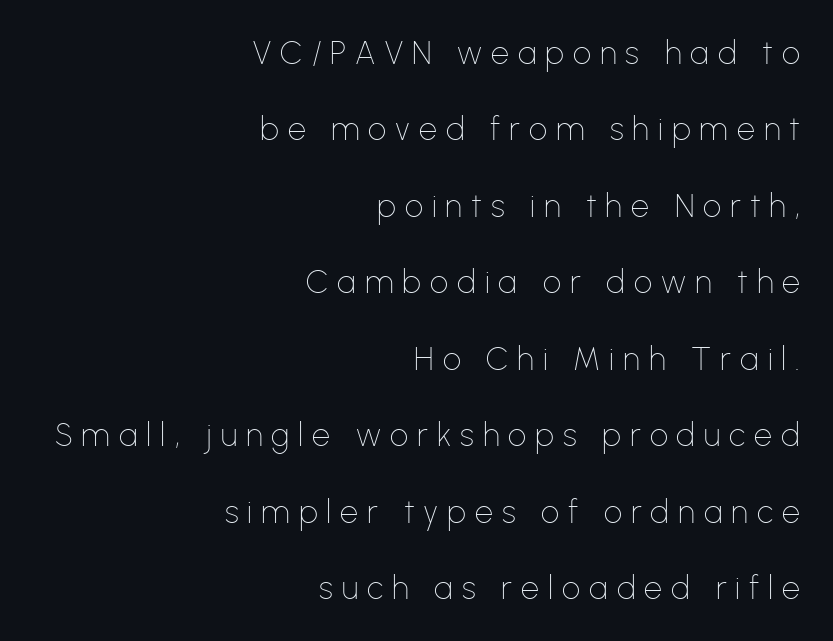
Q: Is the text bold? A: No.
Q: Is the text italic (slanted)? A: No, it is upright.
Q: Is the typeface a serif or a sans-serif typeface? A: Sans-serif.
Q: Is the text underlined? A: No.
Q: How is the paragraph aligned? A: Right-aligned.
Q: Is the spacing between letters normal or unusually wide? A: Unusually wide.
Q: Is the spacing between lines tight, normal or loose? A: Loose.
Q: Width (condensed, normal, or wide)? A: Normal.
Q: Stroke contrast? A: Low.
Q: x-height? A: Medium.
Q: Monospaced? A: No.
